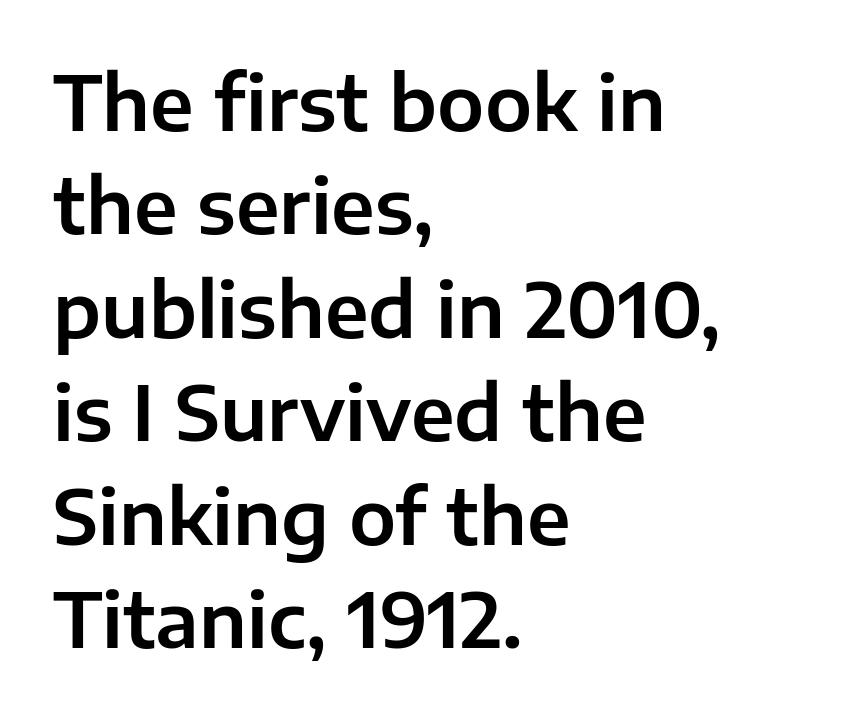
In terms of posture, this sample is upright. Any mark beneath the type? The region is blank. The font family rendered here belongs to the sans-serif group. A typesetter would call this leading conventional body-copy spacing. The rendering uses natural spacing where letterforms have individual widths.
